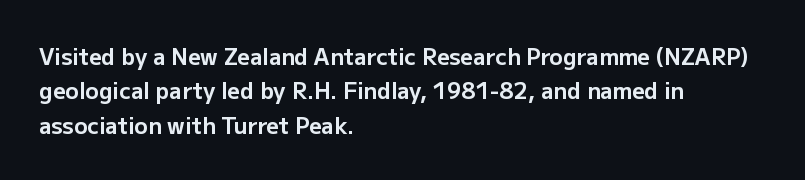
Upright lettering throughout. Just letters on the line, the space beneath them empty. The vertical gap from one line to the next is medium. Strong, thick strokes mark this as bold type. Short and long lines alike share a common starting point at left.
